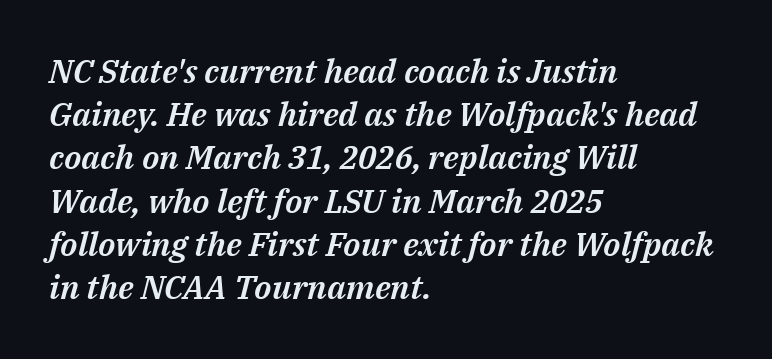
The paragraph has a hard left edge and a soft right edge. Rule under the text: the space is simply empty. A typesetter would call this proportional, since set widths differ per character. Interline gaps are of average width in this sample.
